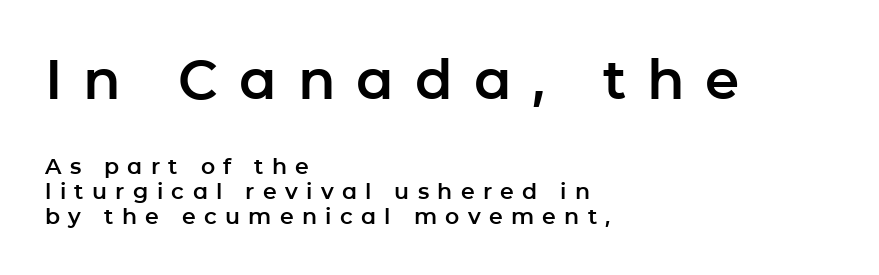
{"serif": "no", "italic": "no", "width": "normal", "stroke_contrast": "low", "x_height": "medium", "monospaced": "no", "underline": "no", "align": "left", "line_spacing": "tight", "line_spacing_ratio": 1.14, "letter_spacing": "wide", "letter_spacing_em": 0.38, "larger_block": "first", "size_ratio": 2.5, "glyph_px": 55}
